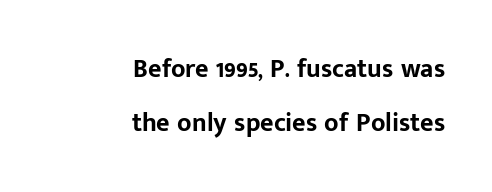
{"italic": "no", "bold": "yes", "underline": "no", "align": "right", "line_spacing": "loose", "line_spacing_ratio": 2.06, "letter_spacing": "normal", "letter_spacing_em": 0.0, "glyph_px": 26}
